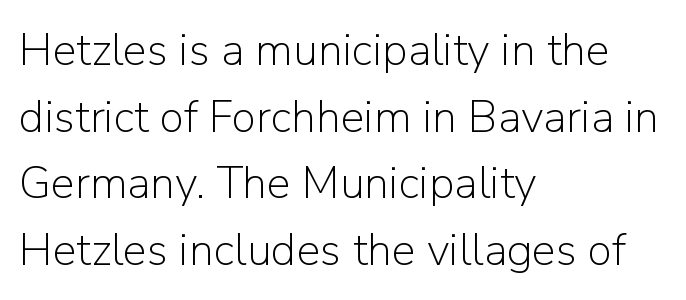
Short and long lines alike share a common starting point at left. The face looks like a standard text weight, possibly lighter. The lines sit at an ordinary, default distance from one another. Looks like regular typesetting: each glyph gets only the width it needs. Students, note that the glyphs here touch the page at normal intervals.
